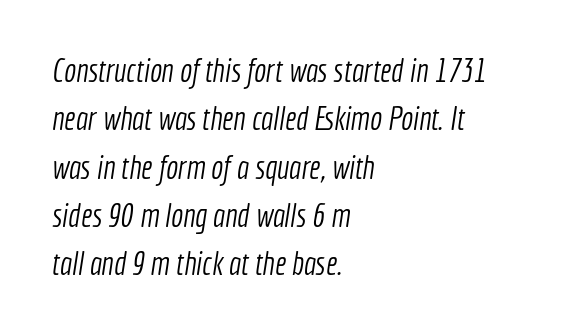
Where is the straight margin? On the left. This sample uses a sans-serif face. These lines keep a tight, regular rhythm from letter to letter. The block of text has a typical density, with ordinary space between rows. The weight tops out at a normal text grade.
